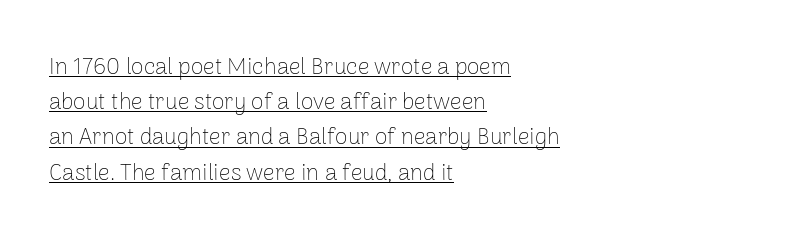
Q: Is the text bold? A: No.
Q: Is the text italic (slanted)? A: No, it is upright.
Q: Is the text underlined? A: Yes.
Q: How is the paragraph aligned? A: Left-aligned.
Q: Is the spacing between letters normal or unusually wide? A: Normal.
Q: Is the spacing between lines tight, normal or loose? A: Normal.
